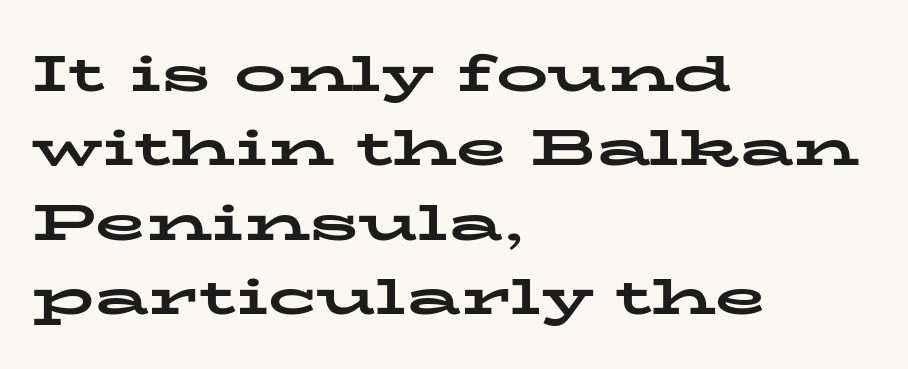
The image shows 52 px bold, wide serif type, upright; set left-aligned, normal line spacing (1.43x), normal letter spacing, not underlined; low stroke contrast and a medium x-height.
